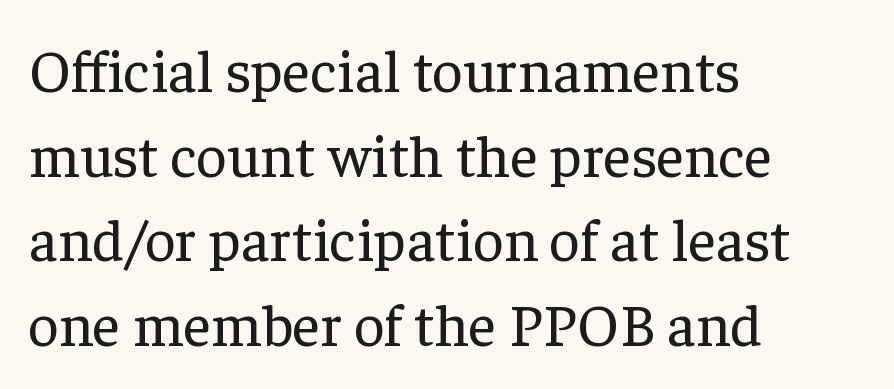
The text was rendered using a seriffed face with decorative stroke endings. The letterforms sit at book weight or below. Interline gaps are of average width in this sample. Character widths vary here, with narrow letters taking less room than wide ones. Glance below the letters and you will spot only blank space. Short note: letters normally spaced.
